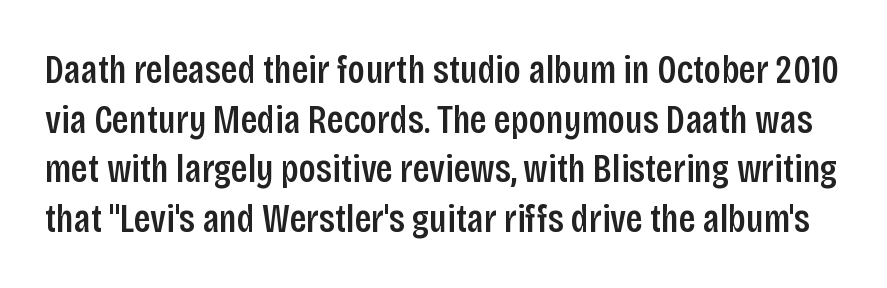
The image shows 40 px condensed sans-serif type, upright; set line spacing 1.24x, normal letter spacing, not underlined; low stroke contrast and a large x-height.
